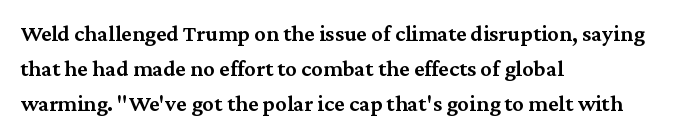
{"italic": "no", "bold": "semi", "underline": "no", "align": "left", "line_spacing": "normal", "line_spacing_ratio": 1.52, "letter_spacing": "normal", "letter_spacing_em": 0.0, "glyph_px": 23}
